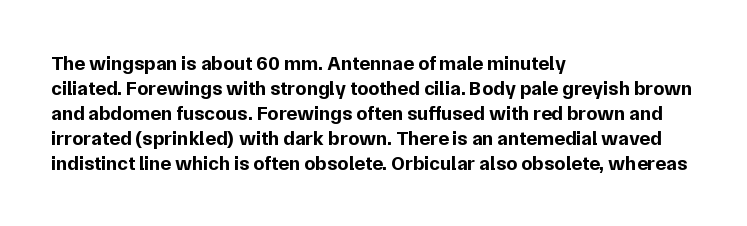
The baseline area is clear. Ordinary non-slanted type is in use. Look at the tracking — it's just the regular setting, nothing added. These lines carry a lot of weight — the face is fully bold.
